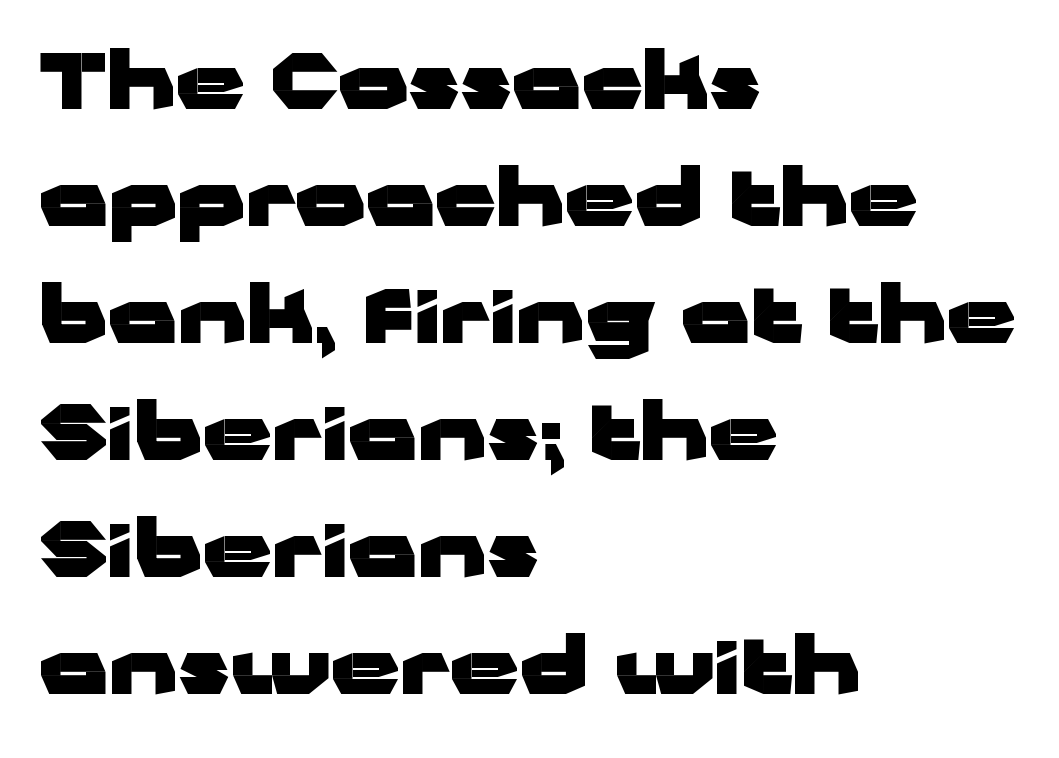
Is the letter spacing exaggerated? No — it looks like the ordinary default. The lettering holds an erect, upright posture throughout. Beneath every word, the page is bare. Layout note: lines flush left. This sample has the flowing, uneven cadence of proportional lettering. Evenly set lines give the paragraph a standard silhouette.
